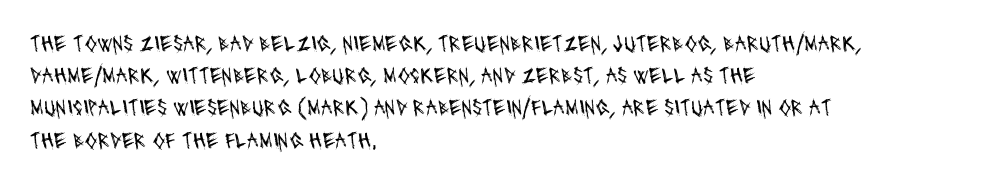
{"bold": "no", "underline": "no", "align": "left", "line_spacing": "normal", "line_spacing_ratio": 1.4, "letter_spacing": "normal", "letter_spacing_em": 0.0, "glyph_px": 23}
